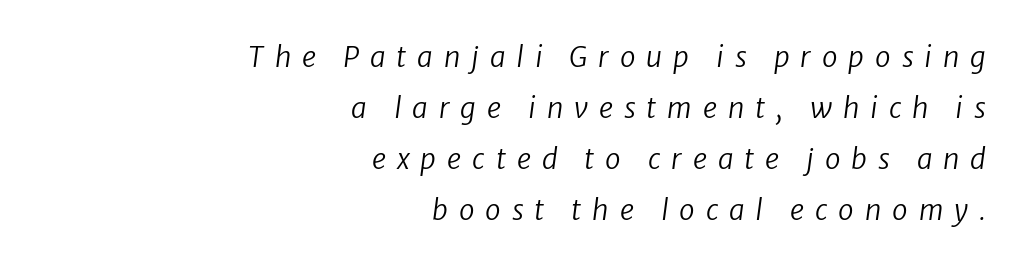
The image shows 28 px regular-weight type, italic (leaning right); set right-aligned, line spacing 1.82x, unusually wide letter spacing (+0.39 em), not underlined; low stroke contrast and a medium x-height.
